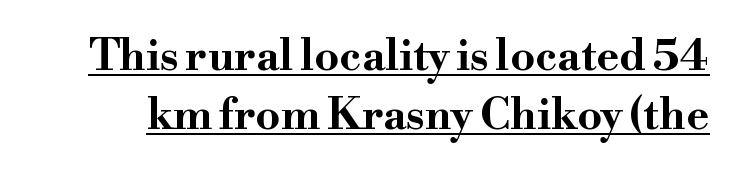
Q: Is the text bold? A: Yes.
Q: Is the text italic (slanted)? A: No, it is upright.
Q: Is the typeface a serif or a sans-serif typeface? A: Serif.
Q: Is the text underlined? A: Yes.
Q: Is the spacing between letters normal or unusually wide? A: Normal.
Q: Is the spacing between lines tight, normal or loose? A: Normal.
Q: Width (condensed, normal, or wide)? A: Wide.
Q: Stroke contrast? A: High.
Q: x-height? A: Small.
Q: Monospaced? A: No.
